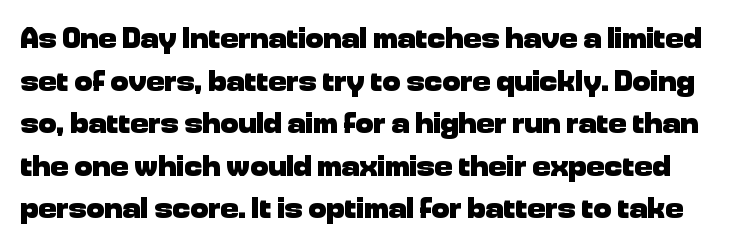
The image shows 30 px heavy sans-serif type, upright; set normal line spacing (1.42x), normal letter spacing, not underlined; low stroke contrast and a medium x-height.
